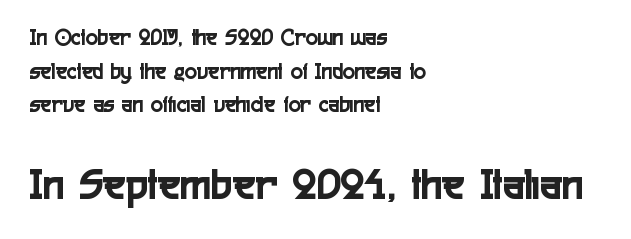
The image shows 46 px condensed sans-serif type, upright; set left-aligned, normal line spacing (1.46x), normal letter spacing, not underlined; the second (bottom) block is 2.0x larger; a medium x-height.
